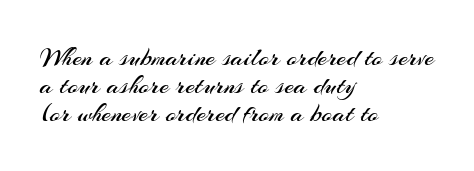
{"bold": "no", "underline": "no", "align": "left", "line_spacing": "tight", "line_spacing_ratio": 1.03, "letter_spacing": "normal", "letter_spacing_em": 0.0, "glyph_px": 27}
